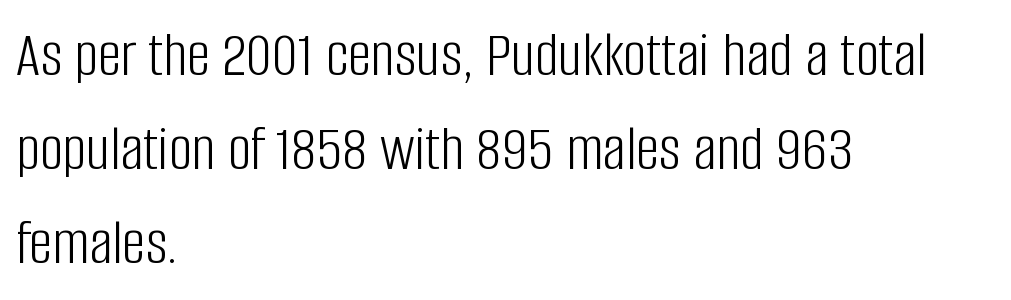
Q: Is the text bold? A: No.
Q: Is the text italic (slanted)? A: No, it is upright.
Q: Is the typeface a serif or a sans-serif typeface? A: Sans-serif.
Q: Is the text underlined? A: No.
Q: How is the paragraph aligned? A: Left-aligned.
Q: Is the spacing between letters normal or unusually wide? A: Normal.
Q: Is the spacing between lines tight, normal or loose? A: Normal.
Q: Width (condensed, normal, or wide)? A: Condensed.
Q: Stroke contrast? A: Low.
Q: x-height? A: Large.
Q: Monospaced? A: No.
